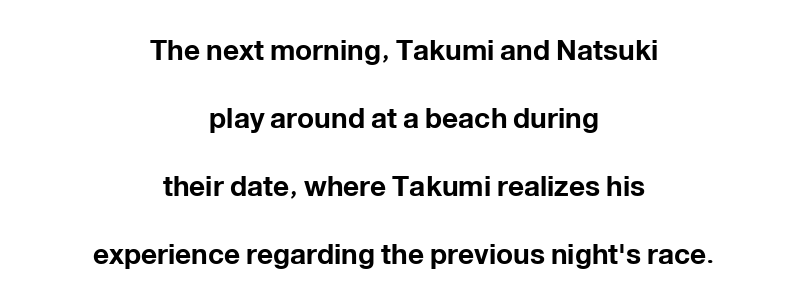
{"serif": "no", "italic": "no", "bold": "yes", "weight": "bold", "width": "normal", "stroke_contrast": "low", "x_height": "medium", "monospaced": "no", "underline": "no", "align": "center", "line_spacing": "loose", "line_spacing_ratio": 2.43, "letter_spacing": "normal", "letter_spacing_em": 0.0, "glyph_px": 28}
